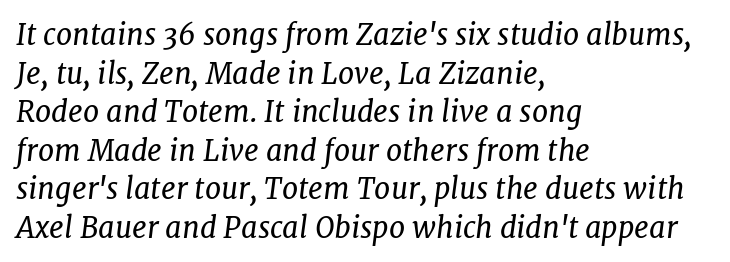
{"serif": "yes", "italic": "yes", "lean": "right", "slant_degrees": 7, "bold": "no", "weight": "regular", "width": "normal", "stroke_contrast": "low", "x_height": "medium", "monospaced": "no", "underline": "no", "align": "left", "line_spacing": "normal", "line_spacing_ratio": 1.33, "letter_spacing": "normal", "letter_spacing_em": 0.0, "glyph_px": 29}
